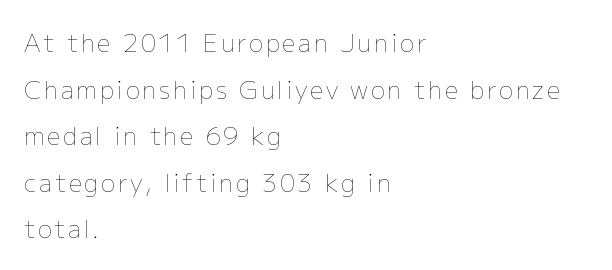
The rendering uses a large line-height, opening up the rows. Each row of text sits above clean, open space. Is there any slant? The stems are plumb. Heaviness? Minimal to ordinary, like unemphasized prose. Horizontal alignment here is leftward, the default for most running prose.
